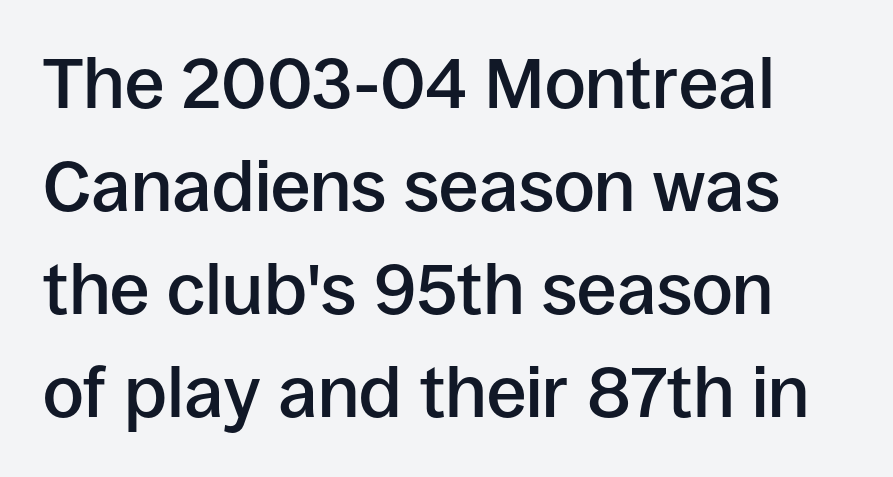
{"serif": "no", "italic": "no", "bold": "semi", "weight": "semibold", "width": "normal", "stroke_contrast": "low", "x_height": "large", "monospaced": "no", "underline": "no", "line_spacing": "normal", "line_spacing_ratio": 1.45, "letter_spacing": "normal", "letter_spacing_em": 0.0, "glyph_px": 71}
